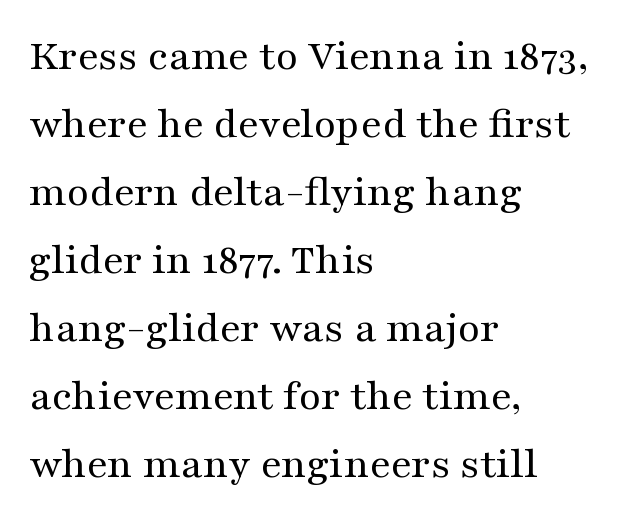
The image shows 45 px regular-weight, wide serif type, upright; set left-aligned, normal line spacing (1.51x), normal letter spacing, not underlined; medium stroke contrast and a medium x-height.
